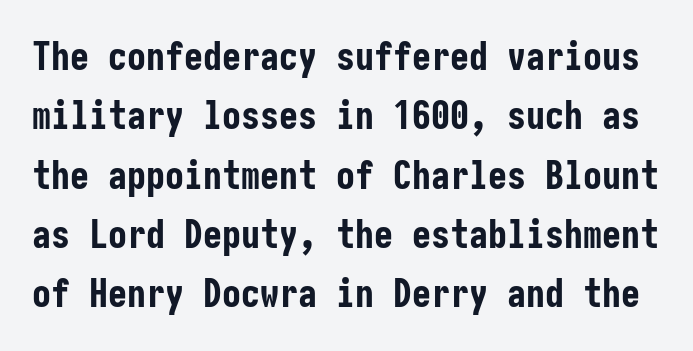
{"serif": "no", "italic": "no", "bold": "yes", "weight": "bold", "width": "condensed", "stroke_contrast": "low", "x_height": "medium", "underline": "no", "line_spacing": "normal", "line_spacing_ratio": 1.56, "letter_spacing": "normal", "letter_spacing_em": 0.0, "glyph_px": 38}
